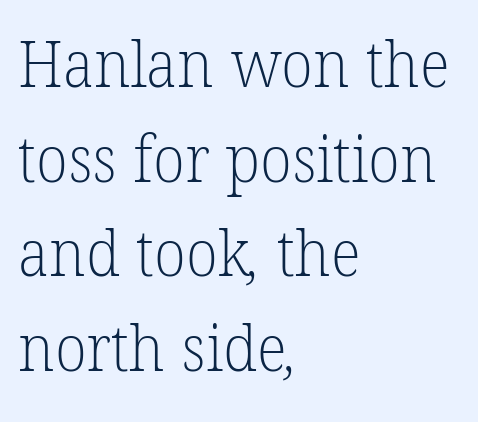
Q: Is the text bold? A: No.
Q: Is the typeface a serif or a sans-serif typeface? A: Serif.
Q: Is the text underlined? A: No.
Q: How is the paragraph aligned? A: Left-aligned.
Q: Is the spacing between letters normal or unusually wide? A: Normal.
Q: Is the spacing between lines tight, normal or loose? A: Normal.
Q: Width (condensed, normal, or wide)? A: Normal.
Q: Stroke contrast? A: Low.
Q: x-height? A: Medium.
Q: Monospaced? A: No.
